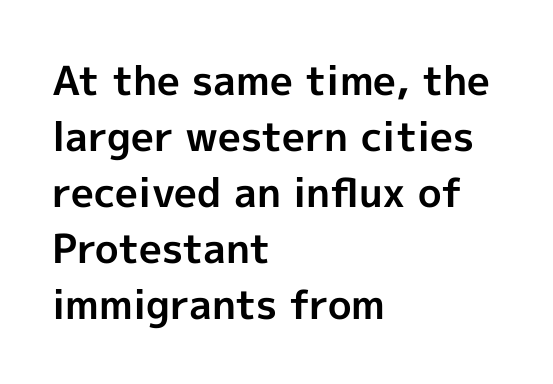
A typesetter would call this leading conventional body-copy spacing. Italic: no, the glyphs are upright roman. The characters look thick and weighty, a clear bold. Plain, unruled lines of type.
